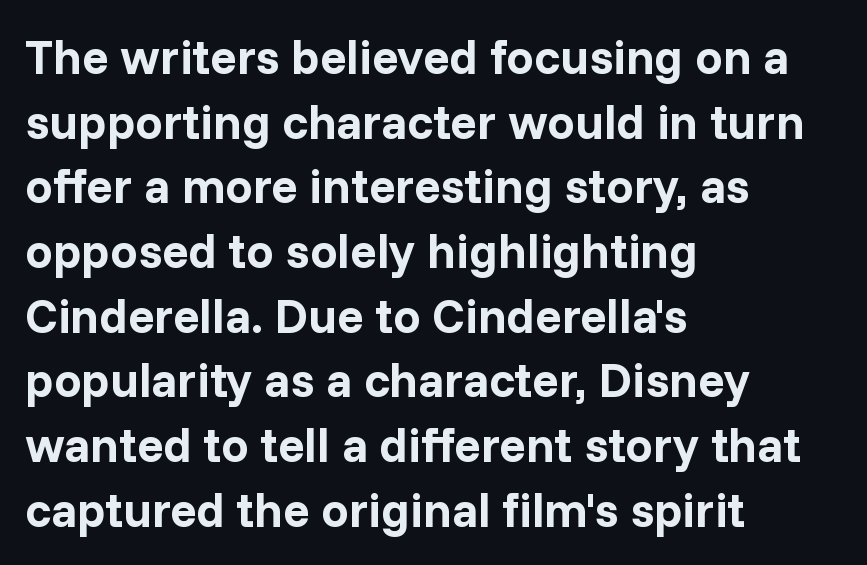
The image shows 49 px bold sans-serif type, upright; set left-aligned, normal line spacing (1.32x), normal letter spacing, not underlined; low stroke contrast and a medium x-height.
